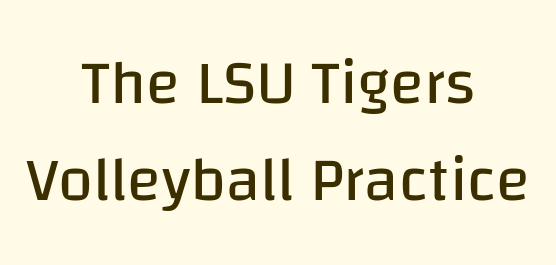
Q: Is the text bold? A: No.
Q: Is the text italic (slanted)? A: No, it is upright.
Q: Is the typeface a serif or a sans-serif typeface? A: Sans-serif.
Q: Is the text underlined? A: No.
Q: How is the paragraph aligned? A: Centered.
Q: Is the spacing between letters normal or unusually wide? A: Normal.
Q: Is the spacing between lines tight, normal or loose? A: Normal.
Q: Width (condensed, normal, or wide)? A: Normal.
Q: Stroke contrast? A: Low.
Q: x-height? A: Large.
Q: Monospaced? A: No.
